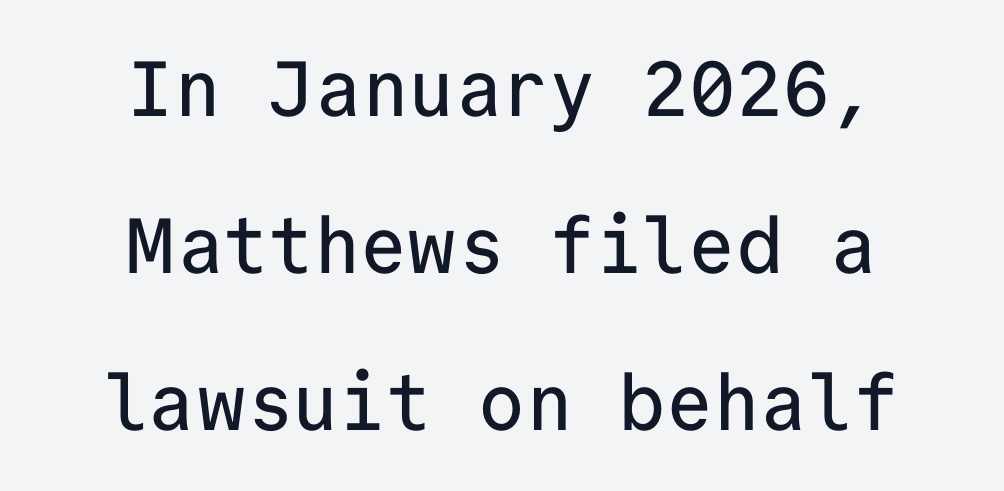
Q: Is the text italic (slanted)? A: No, it is upright.
Q: Is the typeface a serif or a sans-serif typeface? A: Sans-serif.
Q: Is the text underlined? A: No.
Q: How is the paragraph aligned? A: Centered.
Q: Is the spacing between letters normal or unusually wide? A: Normal.
Q: Is the spacing between lines tight, normal or loose? A: Loose.
Q: Width (condensed, normal, or wide)? A: Normal.
Q: Stroke contrast? A: Low.
Q: x-height? A: Medium.
Q: Monospaced? A: Yes.
